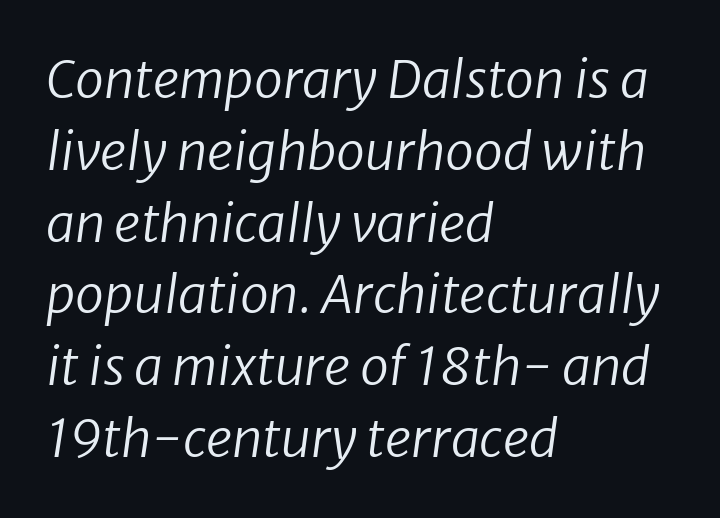
The image shows 52 px regular-weight sans-serif type; set left-aligned, normal line spacing (1.38x), normal letter spacing, not underlined; low stroke contrast and a medium x-height.
